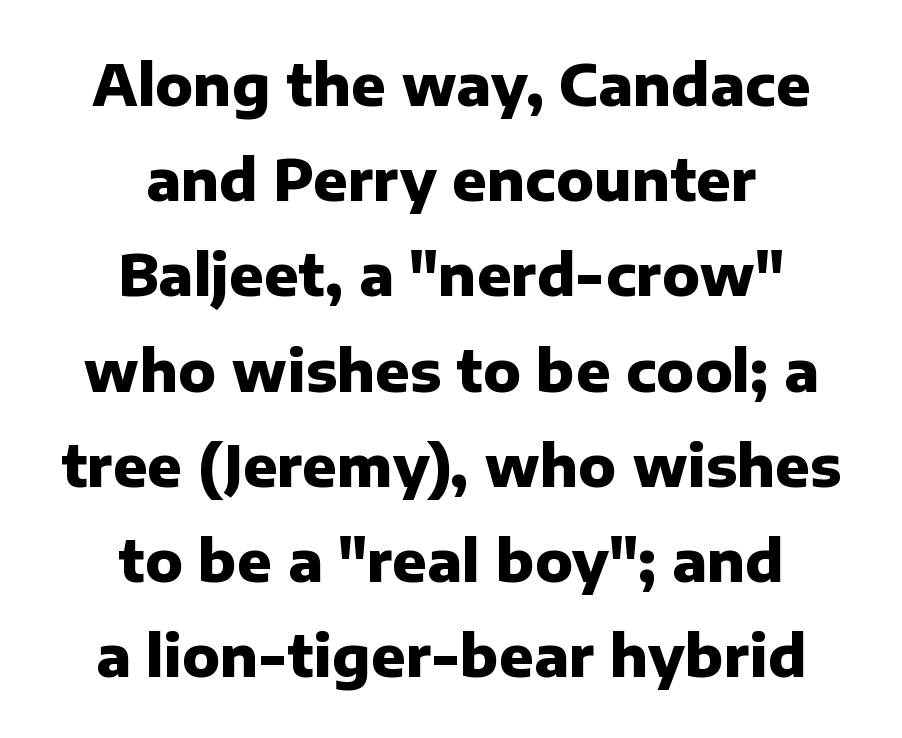
Q: Is the text bold? A: Yes.
Q: Is the text italic (slanted)? A: No, it is upright.
Q: Is the typeface a serif or a sans-serif typeface? A: Sans-serif.
Q: Is the text underlined? A: No.
Q: How is the paragraph aligned? A: Centered.
Q: Is the spacing between letters normal or unusually wide? A: Normal.
Q: Is the spacing between lines tight, normal or loose? A: Normal.
Q: Width (condensed, normal, or wide)? A: Normal.
Q: Stroke contrast? A: Low.
Q: x-height? A: Medium.
Q: Monospaced? A: No.
